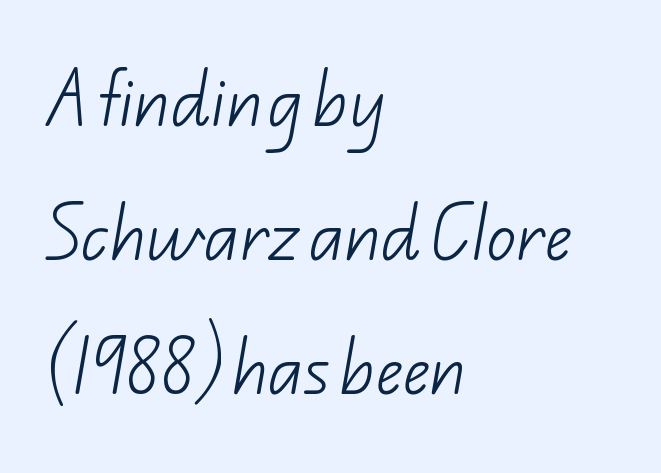
Q: Is the text bold? A: No.
Q: Is the typeface a serif or a sans-serif typeface? A: Sans-serif.
Q: Is the text underlined? A: No.
Q: How is the paragraph aligned? A: Left-aligned.
Q: Is the spacing between letters normal or unusually wide? A: Normal.
Q: Is the spacing between lines tight, normal or loose? A: Loose.
Q: Width (condensed, normal, or wide)? A: Normal.
Q: Stroke contrast? A: Low.
Q: x-height? A: Small.
Q: Monospaced? A: No.
